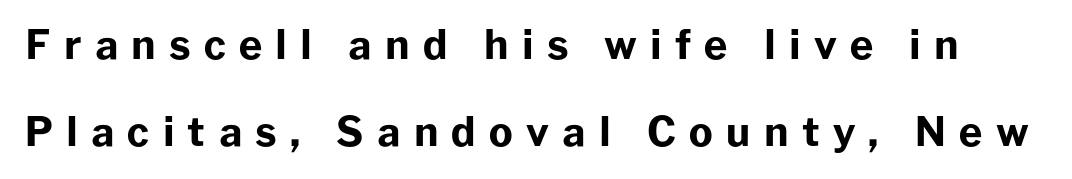
Q: Is the text bold? A: Yes.
Q: Is the text italic (slanted)? A: No, it is upright.
Q: Is the typeface a serif or a sans-serif typeface? A: Sans-serif.
Q: Is the text underlined? A: No.
Q: Is the spacing between letters normal or unusually wide? A: Unusually wide.
Q: Is the spacing between lines tight, normal or loose? A: Loose.
Q: Width (condensed, normal, or wide)? A: Normal.
Q: Stroke contrast? A: Low.
Q: x-height? A: Medium.
Q: Monospaced? A: No.
